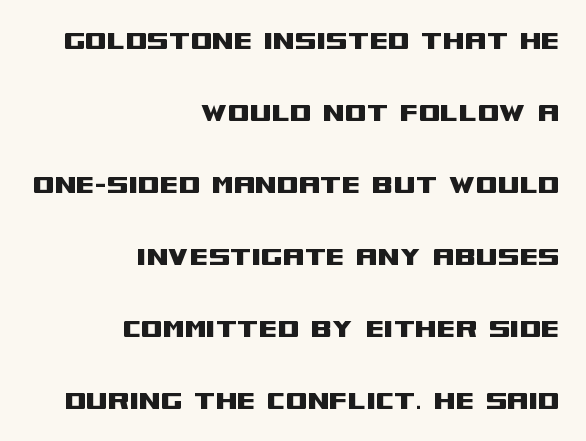
Baseline-to-baseline distance is far greater than the letter height. The paragraph shown leans on its right margin. Each letter keeps its own natural width here, so spacing adapts to shape. Ascenders rise straight up at ninety degrees.
